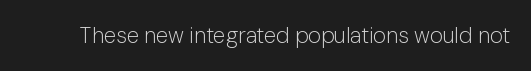
The image shows 22 px text type, upright; set normal letter spacing, not underlined.
